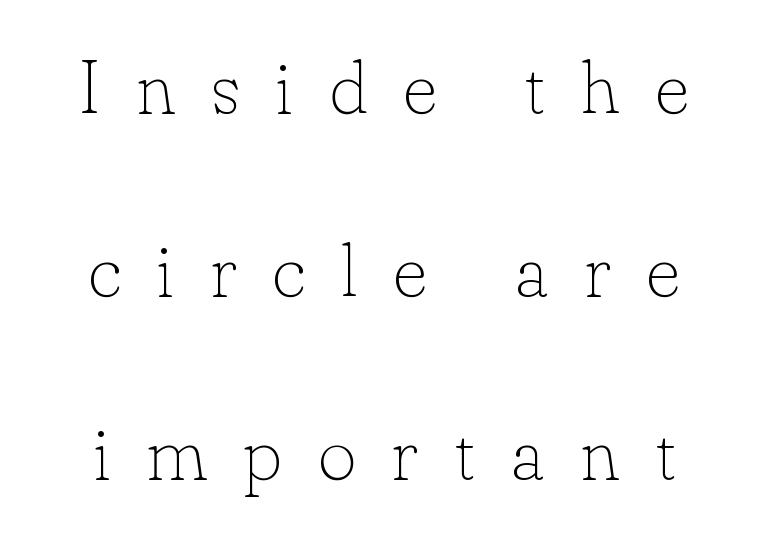
{"serif": "yes", "italic": "no", "bold": "no", "weight": "thin", "width": "normal", "stroke_contrast": "low", "x_height": "small", "monospaced": "no", "underline": "no", "line_spacing": "loose", "line_spacing_ratio": 2.44, "letter_spacing": "wide", "letter_spacing_em": 0.47, "glyph_px": 75}
